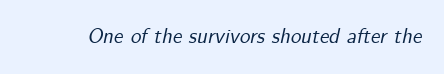
The image shows 21 px text type, italic (leaning right); set normal letter spacing, not underlined.
